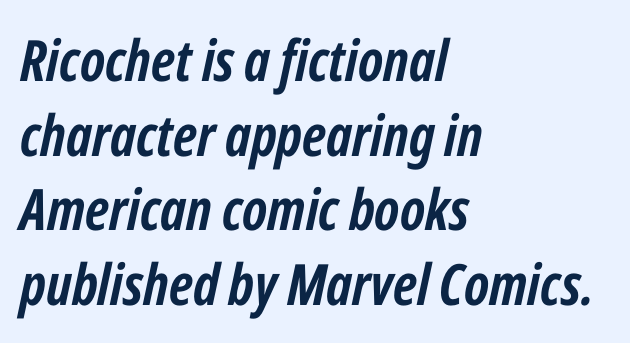
{"italic": "yes", "lean": "right", "slant_degrees": 12, "bold": "yes", "weight": "semibold", "width": "condensed", "stroke_contrast": "low", "x_height": "medium", "monospaced": "no", "underline": "no", "align": "left", "line_spacing": "normal", "line_spacing_ratio": 1.31, "letter_spacing": "normal", "letter_spacing_em": 0.0, "glyph_px": 57}
